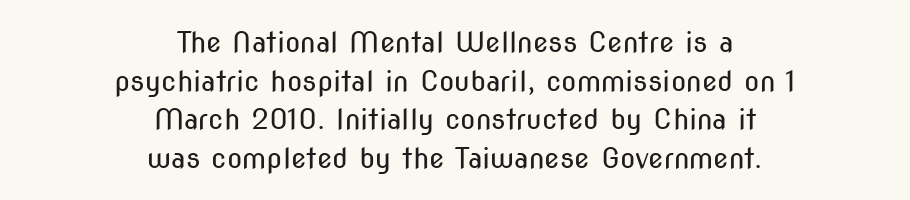
These lines keep a tight, regular rhythm from letter to letter. Looks like regular typesetting: each glyph gets only the width it needs. Check the space under the baseline: it is left empty. To sum up the face: it is a sans, with no serifs. A normal amount of white space separates one row of letters from the next.
